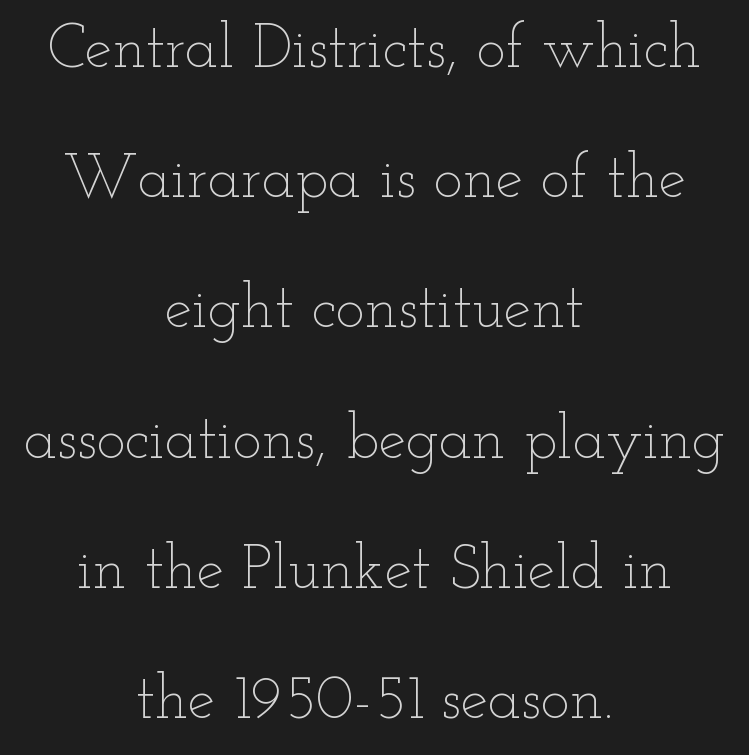
The image shows 62 px thin, wide type, upright; set centered, loose line spacing (2.1x), normal letter spacing, not underlined; low stroke contrast and a small x-height.
